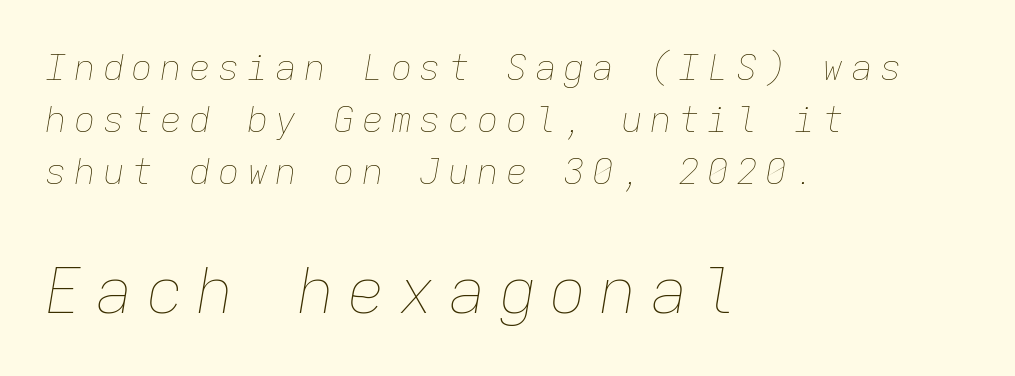
The image shows 63 px thin type, italic (leaning right), monospaced; set left-aligned, normal line spacing (1.45x), unusually wide letter spacing (+0.2 em), not underlined; the second (bottom) block is 1.75x larger; low stroke contrast and a medium x-height.
